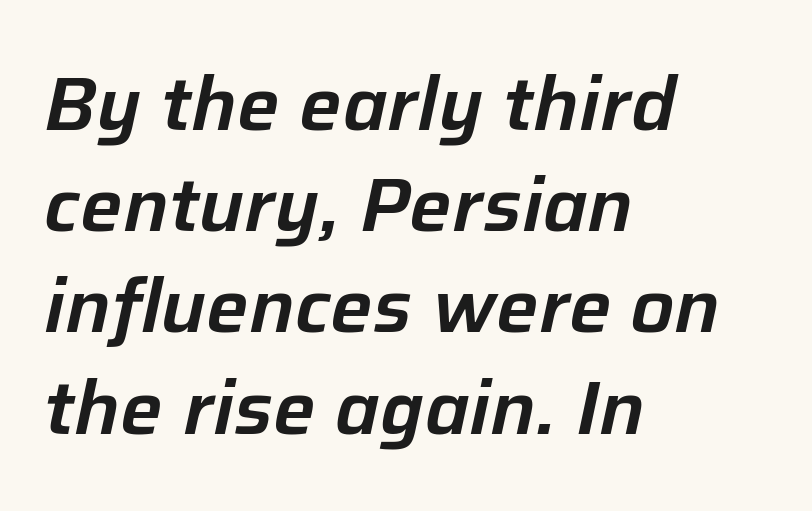
The image shows 75 px text type, italic (leaning right); set left-aligned, normal line spacing (1.35x), normal letter spacing, not underlined; low stroke contrast and a medium x-height.
